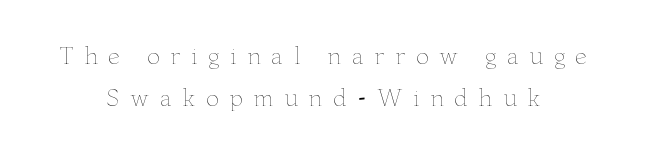
{"italic": "no", "bold": "no", "underline": "no", "align": "center", "line_spacing": "loose", "line_spacing_ratio": 1.9, "letter_spacing": "wide", "letter_spacing_em": 0.47, "glyph_px": 22}
